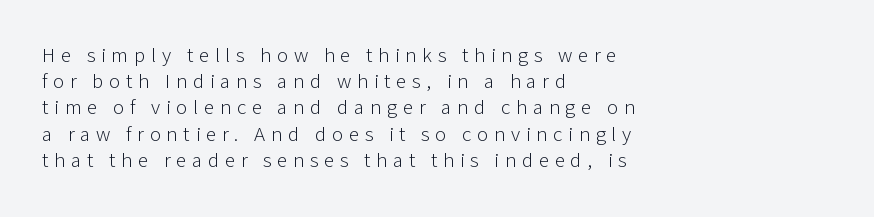
{"italic": "no", "bold": "no", "underline": "no", "align": "left", "line_spacing": "normal", "line_spacing_ratio": 1.25, "letter_spacing": "wide", "letter_spacing_em": 0.27, "glyph_px": 21}
